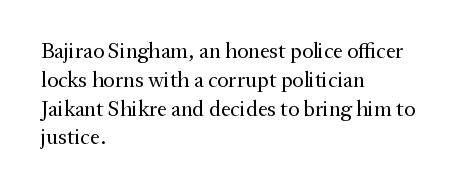
No extra ink here — the face is not bold. The ragged edge is on the right, which tells us the setting is flush left. Decoration check: the copy has no underline. Between one letter and the next there's only the usual sliver of space. No italicization has been applied; the sample stays upright. Successive baselines arrive at the customary interval.
